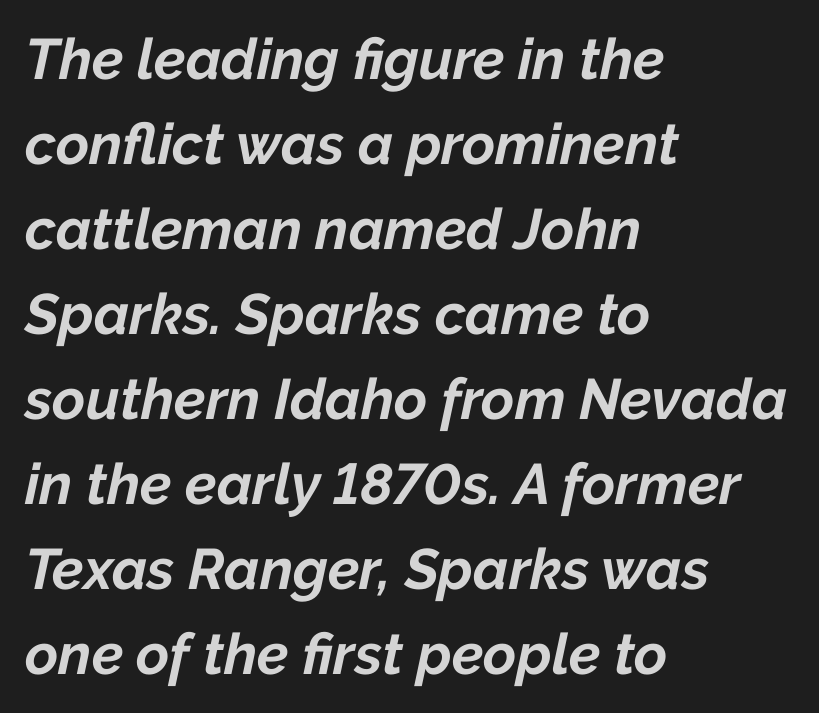
{"italic": "yes", "lean": "right", "slant_degrees": 12, "bold": "yes", "weight": "bold", "width": "normal", "stroke_contrast": "low", "x_height": "medium", "monospaced": "no", "underline": "no", "align": "left", "line_spacing": "normal", "line_spacing_ratio": 1.49, "letter_spacing": "normal", "letter_spacing_em": 0.0, "glyph_px": 57}
